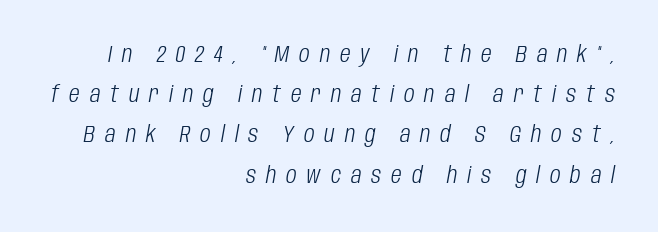
Is this a heavy cut? Hardly; it is regular or lighter. There is plenty of visible air inserted between adjacent glyphs. The lettering tilts uniformly, giving the passage an italic look. The lines in this sample share a right terminus and differ only in where they begin. Only glyphs here, with clear space below each row.
